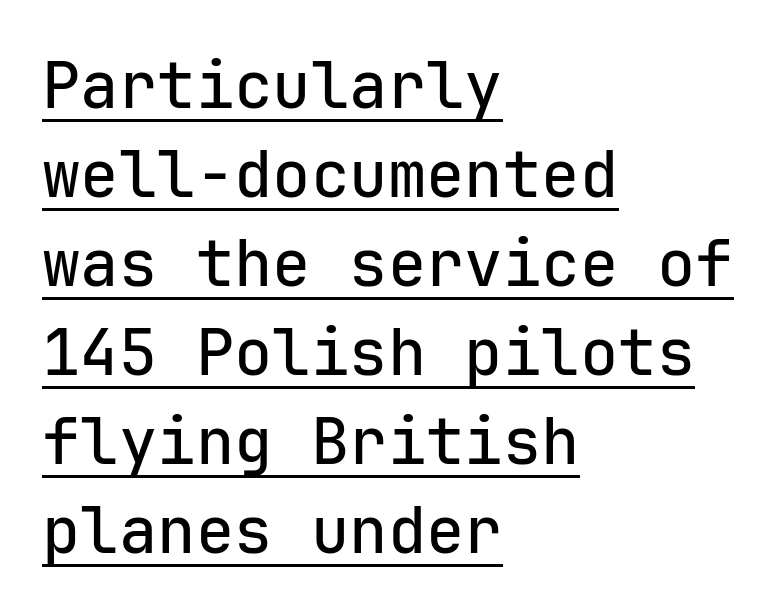
The image shows 64 px sans-serif type, upright, monospaced; set left-aligned, normal line spacing (1.39x), normal letter spacing, underlined; low stroke contrast and a medium x-height.
